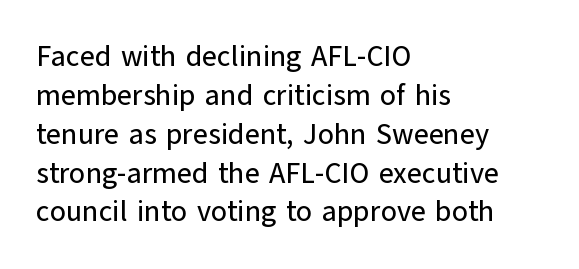
Q: Is the text italic (slanted)? A: No, it is upright.
Q: Is the typeface a serif or a sans-serif typeface? A: Sans-serif.
Q: Is the text underlined? A: No.
Q: How is the paragraph aligned? A: Left-aligned.
Q: Is the spacing between letters normal or unusually wide? A: Normal.
Q: Is the spacing between lines tight, normal or loose? A: Normal.
Q: Width (condensed, normal, or wide)? A: Normal.
Q: Stroke contrast? A: Low.
Q: x-height? A: Medium.
Q: Monospaced? A: No.
